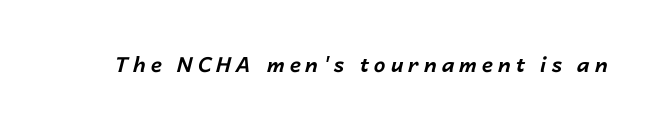
This sample uses an oblique cut, with every glyph tilted off the vertical. This sample uses expanded letter spacing, leaving extra air between glyphs. Bare-footed words on every line. How heavy is the stroke? Heavy — this is a bold.
